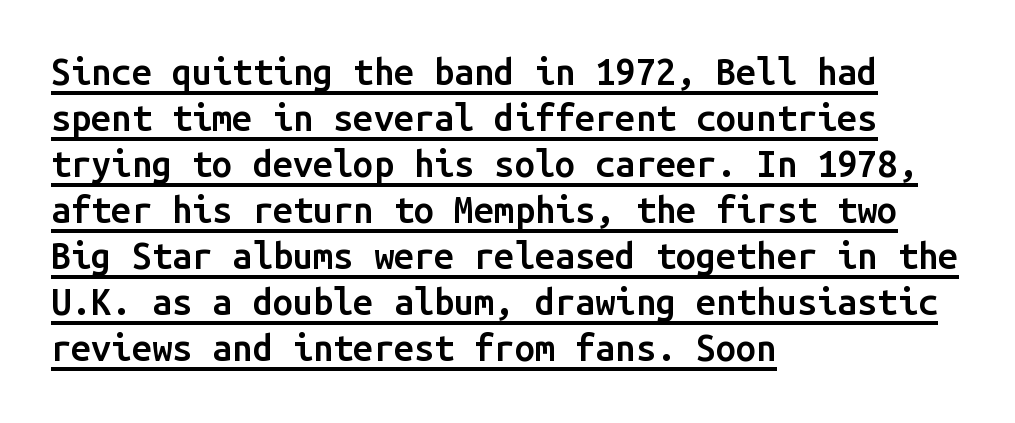
Q: Is the text bold? A: Semi-bold.
Q: Is the text italic (slanted)? A: No, it is upright.
Q: Is the typeface a serif or a sans-serif typeface? A: Sans-serif.
Q: Is the text underlined? A: Yes.
Q: How is the paragraph aligned? A: Left-aligned.
Q: Is the spacing between letters normal or unusually wide? A: Normal.
Q: Is the spacing between lines tight, normal or loose? A: Normal.
Q: Width (condensed, normal, or wide)? A: Normal.
Q: Stroke contrast? A: Low.
Q: x-height? A: Medium.
Q: Monospaced? A: Yes.
